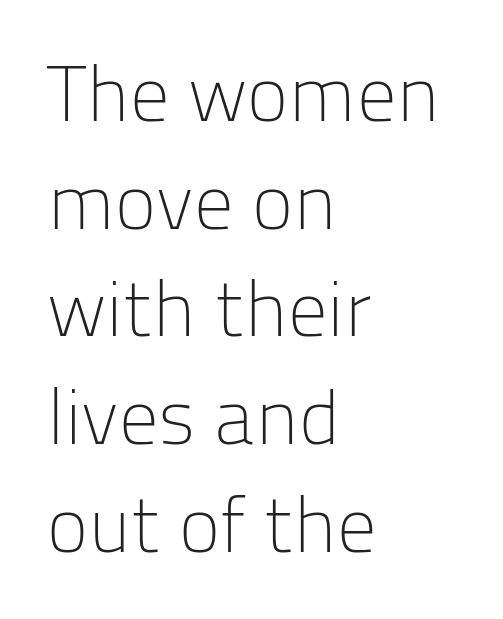
Q: Is the text bold? A: No.
Q: Is the text italic (slanted)? A: No, it is upright.
Q: Is the typeface a serif or a sans-serif typeface? A: Sans-serif.
Q: Is the text underlined? A: No.
Q: How is the paragraph aligned? A: Left-aligned.
Q: Is the spacing between letters normal or unusually wide? A: Normal.
Q: Is the spacing between lines tight, normal or loose? A: Normal.
Q: Width (condensed, normal, or wide)? A: Normal.
Q: Stroke contrast? A: Low.
Q: x-height? A: Medium.
Q: Monospaced? A: No.
